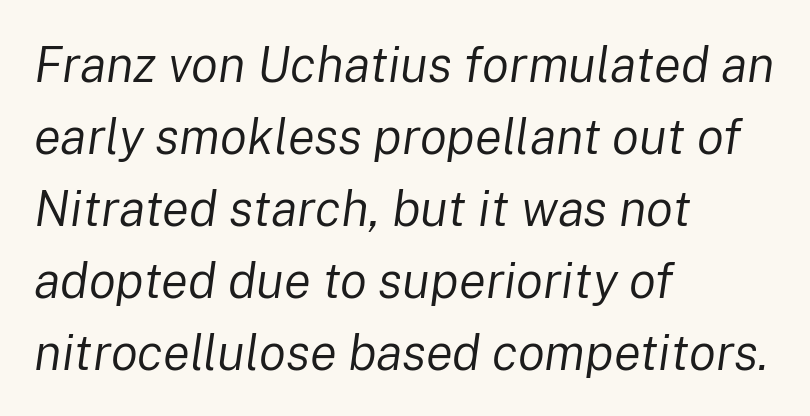
The image shows 50 px regular-weight type, italic (leaning right); set left-aligned, normal line spacing (1.44x), normal letter spacing, not underlined; low stroke contrast and a medium x-height.
